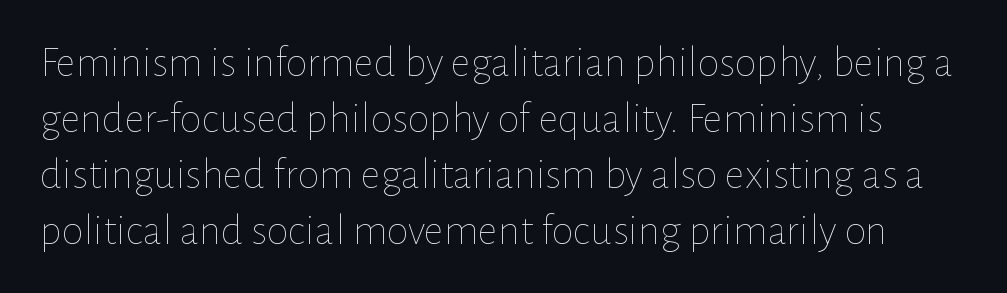
Q: Is the text bold? A: No.
Q: Is the text italic (slanted)? A: No, it is upright.
Q: Is the text underlined? A: No.
Q: Is the spacing between letters normal or unusually wide? A: Normal.
Q: Is the spacing between lines tight, normal or loose? A: Normal.
Q: Width (condensed, normal, or wide)? A: Normal.
Q: Stroke contrast? A: Low.
Q: x-height? A: Medium.
Q: Monospaced? A: No.
